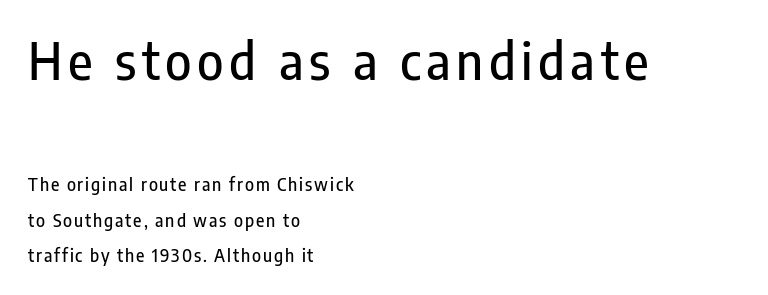
The image shows 50 px condensed sans-serif type, upright; set left-aligned, loose line spacing (2.1x), not underlined; the first (top) block is 2.94x larger; low stroke contrast and a medium x-height.
